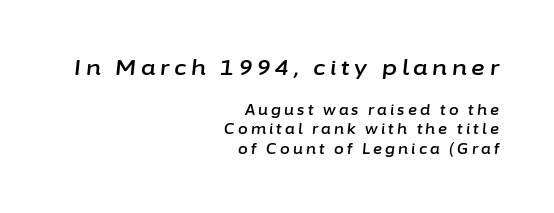
Q: Is the text italic (slanted)? A: Yes, it leans right by about 6 degrees.
Q: Is the text underlined? A: No.
Q: How is the paragraph aligned? A: Right-aligned.
Q: Is the spacing between letters normal or unusually wide? A: Unusually wide.
Q: Is the spacing between lines tight, normal or loose? A: Normal.
Q: Which block of text is set in a larger size, the first (top) or the second (bottom)? A: The first (top) one.
